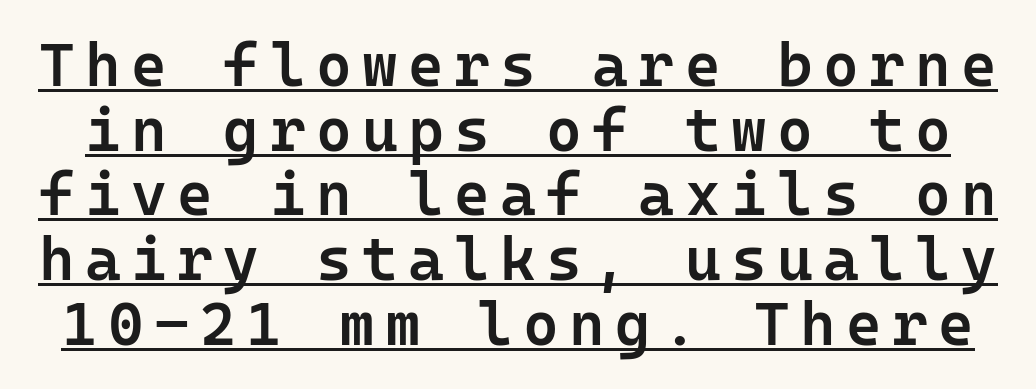
The image shows 61 px semibold sans-serif type, upright; set tight line spacing (1.06x), underlined; low stroke contrast and a medium x-height.
